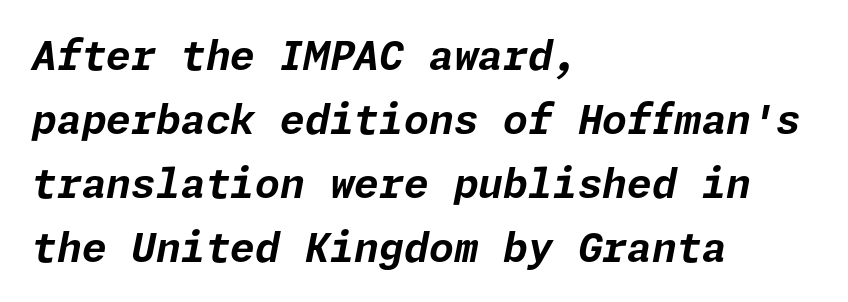
Q: Is the text bold? A: Yes.
Q: Is the text italic (slanted)? A: Yes, it leans right by about 11 degrees.
Q: Is the text underlined? A: No.
Q: How is the paragraph aligned? A: Left-aligned.
Q: Is the spacing between letters normal or unusually wide? A: Normal.
Q: Is the spacing between lines tight, normal or loose? A: Normal.
Q: Width (condensed, normal, or wide)? A: Normal.
Q: Stroke contrast? A: Low.
Q: x-height? A: Medium.
